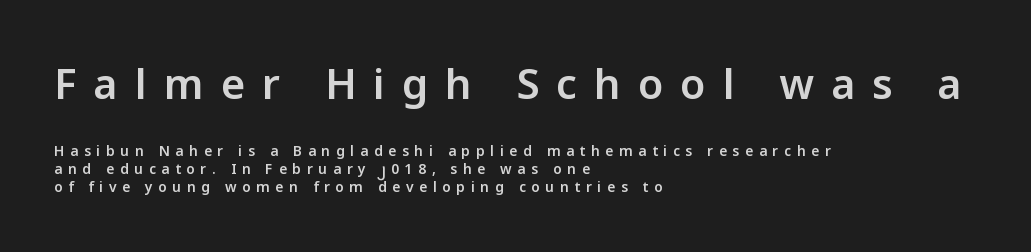
Underlining? Definitely not there. This sample uses a sans-serif face. Evenly set lines give the paragraph a standard silhouette. Bold? Not quite — semibold, heavier than regular but stopping short. Larger block? The one above; the one below is distinctly smaller. The line texture is sparse and dotted thanks to wide tracking.
